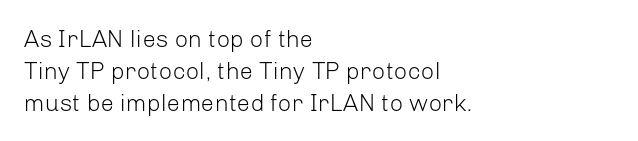
The image shows 24 px text type, upright; set left-aligned, normal line spacing (1.33x), normal letter spacing, not underlined.
